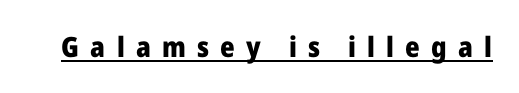
The image shows 28 px heavy sans-serif type, upright; set unusually wide letter spacing (+0.4 em), underlined; low stroke contrast and a medium x-height.
